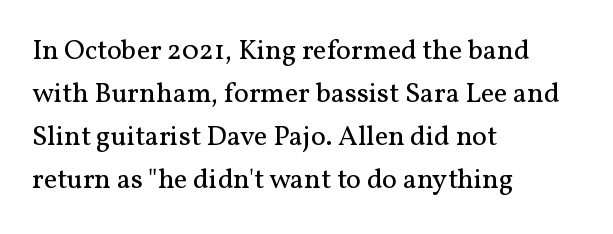
{"serif": "yes", "italic": "no", "bold": "no", "weight": "regular", "width": "normal", "stroke_contrast": "medium", "x_height": "medium", "monospaced": "no", "underline": "no", "align": "left", "line_spacing": "normal", "line_spacing_ratio": 1.54, "letter_spacing": "normal", "letter_spacing_em": 0.0, "glyph_px": 28}
